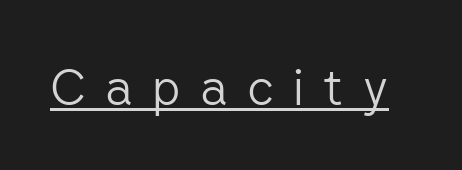
{"serif": "no", "italic": "no", "bold": "no", "weight": "light", "width": "normal", "stroke_contrast": "low", "x_height": "medium", "monospaced": "no", "underline": "yes", "letter_spacing": "wide", "letter_spacing_em": 0.38, "glyph_px": 50}
